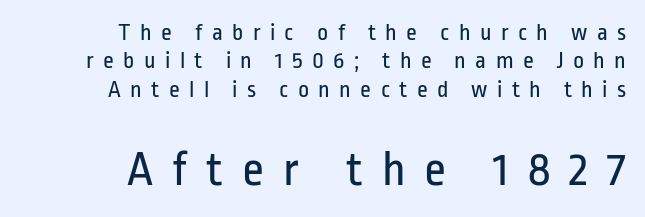
The image shows 49 px regular-weight, condensed sans-serif type, upright; set right-aligned, line spacing 1.18x, unusually wide letter spacing (+0.39 em), not underlined; the second (bottom) block is 2.04x larger; low stroke contrast and a medium x-height.
